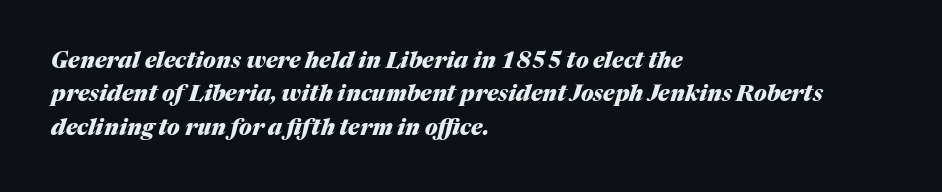
{"italic": "yes", "lean": "right", "slant_degrees": 17, "bold": "yes", "underline": "no", "align": "left", "line_spacing": "normal", "line_spacing_ratio": 1.52, "letter_spacing": "normal", "letter_spacing_em": 0.0, "glyph_px": 22}
